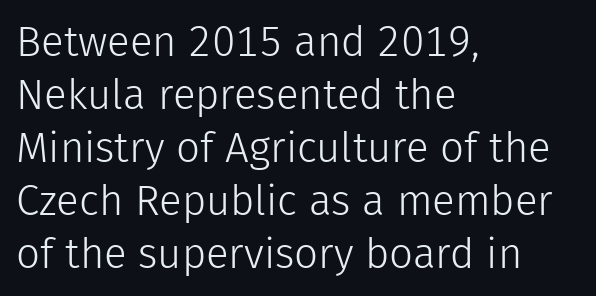
The image shows 42 px light sans-serif type, upright; set left-aligned, normal line spacing (1.26x), normal letter spacing, not underlined; low stroke contrast and a medium x-height.
